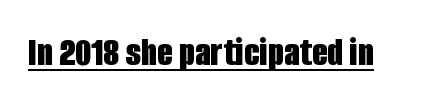
Spacing verdict: proportional, widths tailored to each character. Compared with undecorated copy, this sample adds a rule below the words. Observe the absence of serifs on each vertical stroke in this sample. Stroke thickness is high; the sample reads as a true bold. Unlike italic type, these characters show no tilt at all. Short note: letters normally spaced.
